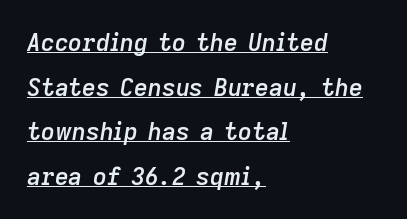
{"italic": "yes", "lean": "right", "slant_degrees": 9, "bold": "semi", "underline": "yes", "align": "left", "line_spacing_ratio": 1.86, "letter_spacing": "normal", "letter_spacing_em": 0.0, "glyph_px": 24}
